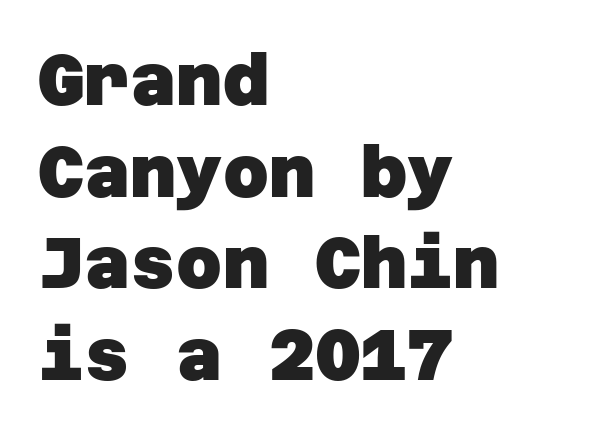
Does the leading feel generous? No, just average. The type family on display is of the sans-serif kind. Every row of glyphs begins at an identical x-position on the left. Honestly, the letter spacing is just normal — you wouldn't notice it.
